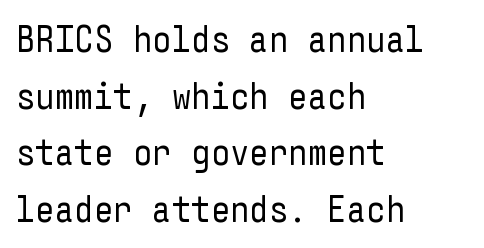
{"serif": "no", "italic": "no", "bold": "no", "weight": "regular", "width": "condensed", "stroke_contrast": "low", "x_height": "medium", "underline": "no", "align": "left", "line_spacing": "normal", "line_spacing_ratio": 1.49, "letter_spacing": "normal", "letter_spacing_em": 0.0, "glyph_px": 38}
